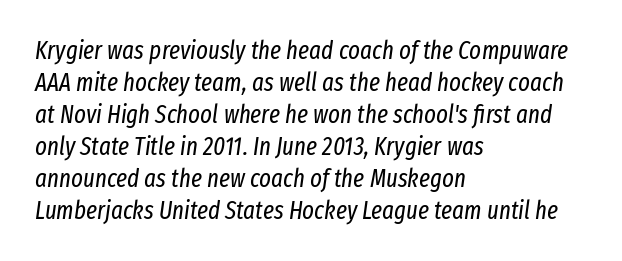
{"italic": "yes", "lean": "right", "slant_degrees": 8, "bold": "no", "underline": "no", "align": "left", "line_spacing": "normal", "line_spacing_ratio": 1.28, "letter_spacing": "normal", "letter_spacing_em": 0.0, "glyph_px": 25}
